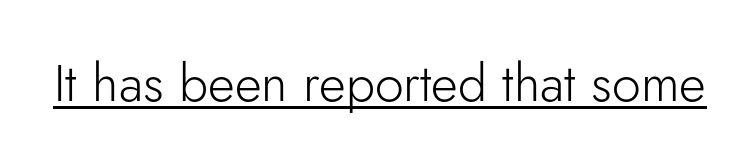
The image shows 52 px light sans-serif type, upright; set normal letter spacing, underlined; low stroke contrast and a small x-height.
